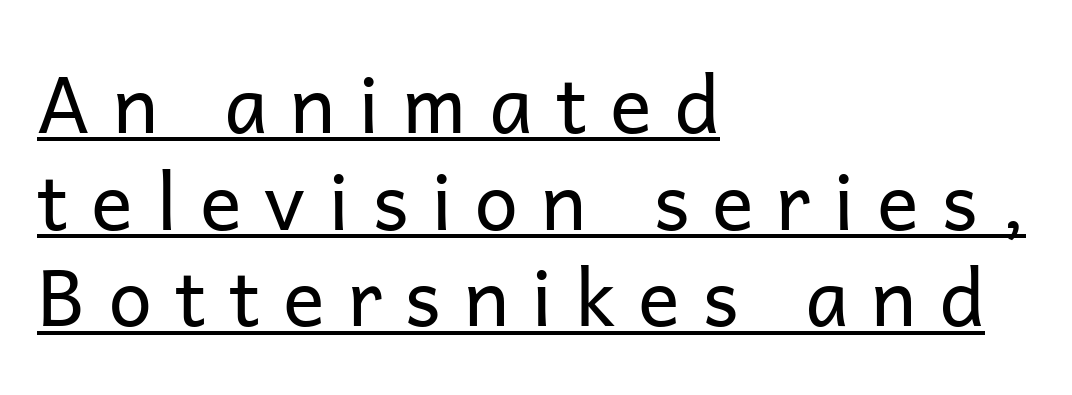
The image shows 78 px regular-weight sans-serif type, upright; set left-aligned, line spacing 1.24x, unusually wide letter spacing (+0.29 em), underlined; low stroke contrast and a medium x-height.
